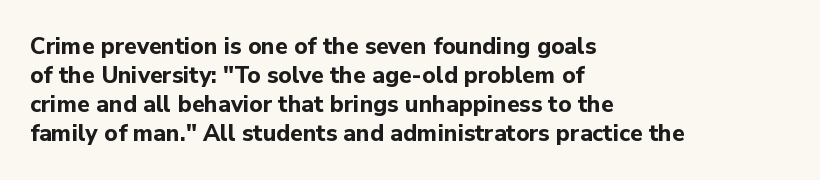
The image shows 23 px bold type, upright; set left-aligned, normal line spacing (1.26x), normal letter spacing, not underlined.
